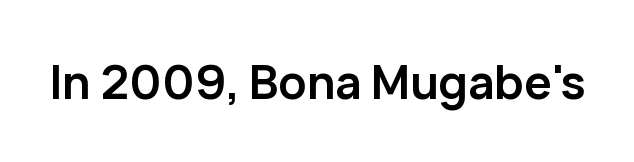
{"serif": "no", "italic": "no", "bold": "yes", "weight": "semibold", "width": "normal", "stroke_contrast": "low", "x_height": "medium", "monospaced": "no", "underline": "no", "letter_spacing": "normal", "letter_spacing_em": 0.0, "glyph_px": 46}
